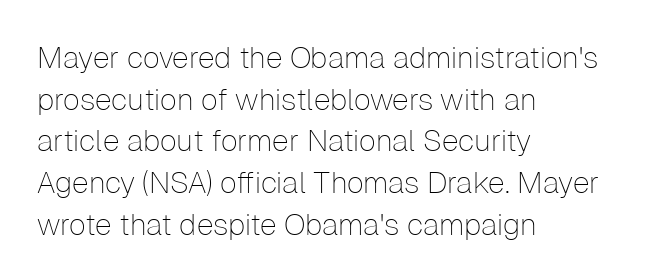
The image shows 30 px thin sans-serif type, upright; set left-aligned, normal line spacing (1.39x), normal letter spacing, not underlined; low stroke contrast and a medium x-height.
